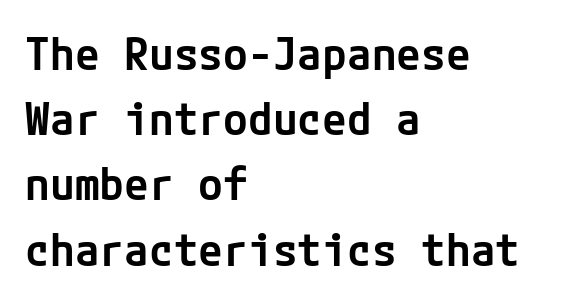
Q: Is the text bold? A: Semi-bold.
Q: Is the text italic (slanted)? A: No, it is upright.
Q: Is the typeface a serif or a sans-serif typeface? A: Sans-serif.
Q: Is the text underlined? A: No.
Q: How is the paragraph aligned? A: Left-aligned.
Q: Is the spacing between letters normal or unusually wide? A: Normal.
Q: Is the spacing between lines tight, normal or loose? A: Normal.
Q: Width (condensed, normal, or wide)? A: Normal.
Q: Stroke contrast? A: Low.
Q: x-height? A: Medium.
